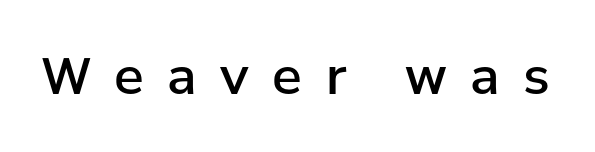
The image shows 50 px semibold sans-serif type, upright; set unusually wide letter spacing (+0.47 em), not underlined; low stroke contrast and a medium x-height.
